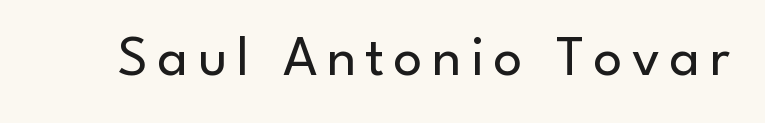
Q: Is the text bold? A: No.
Q: Is the text italic (slanted)? A: No, it is upright.
Q: Is the typeface a serif or a sans-serif typeface? A: Sans-serif.
Q: Is the text underlined? A: No.
Q: Width (condensed, normal, or wide)? A: Normal.
Q: Stroke contrast? A: Low.
Q: x-height? A: Small.
Q: Monospaced? A: No.
